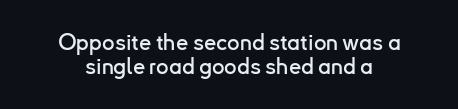
Interline gaps are noticeably narrow in this sample. Descender tails drop into unmarked territory. Is there any slant? The stems are plumb. Is the letter spacing exaggerated? No — it looks like the ordinary default.
